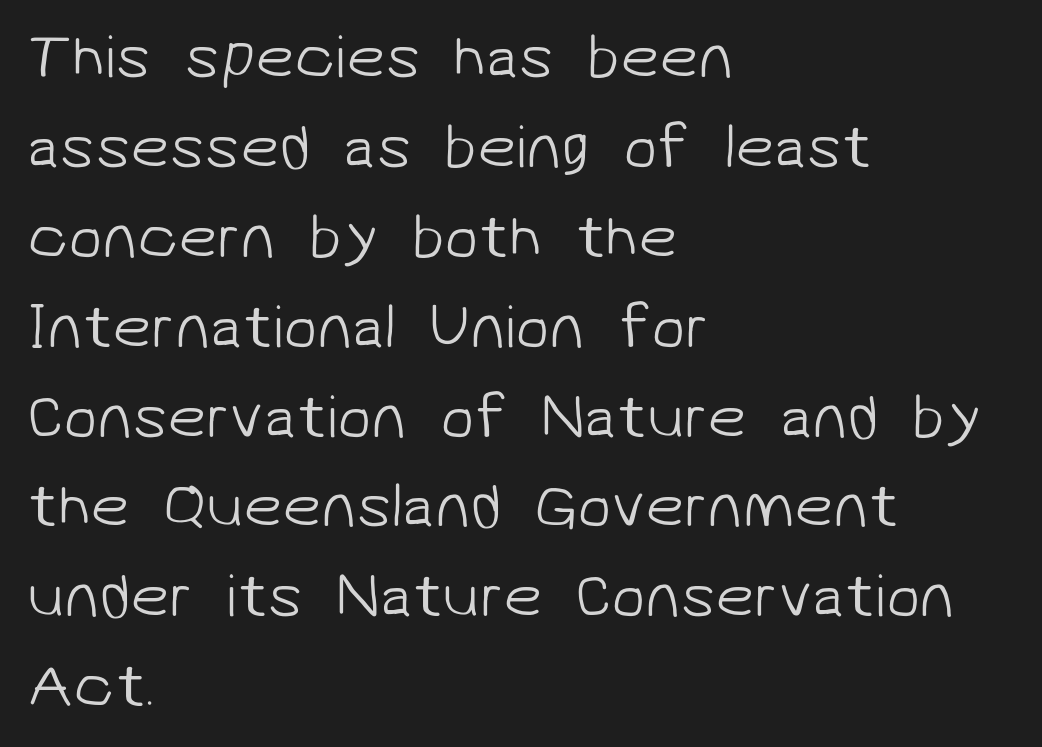
These lines are rendered in a variable-pitch font. Quick note: interline space is typical. The face used here is rendered with its standard letterfit. Heft: none added — not bold. Words float on clear page, feet unadorned. The characters display no serif detailing; their extremities are plain.
